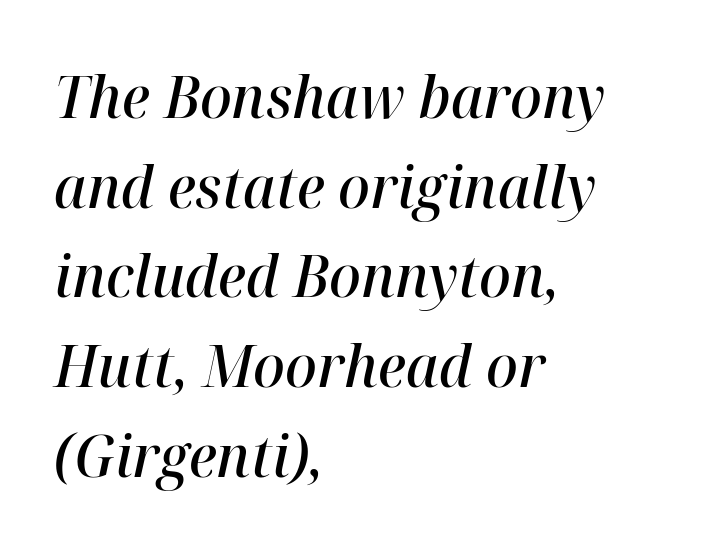
Q: Is the text bold? A: Semi-bold.
Q: Is the text italic (slanted)? A: Yes, it leans right by about 12 degrees.
Q: Is the text underlined? A: No.
Q: How is the paragraph aligned? A: Left-aligned.
Q: Is the spacing between letters normal or unusually wide? A: Normal.
Q: Is the spacing between lines tight, normal or loose? A: Normal.
Q: Width (condensed, normal, or wide)? A: Normal.
Q: Stroke contrast? A: High.
Q: x-height? A: Medium.
Q: Monospaced? A: No.
